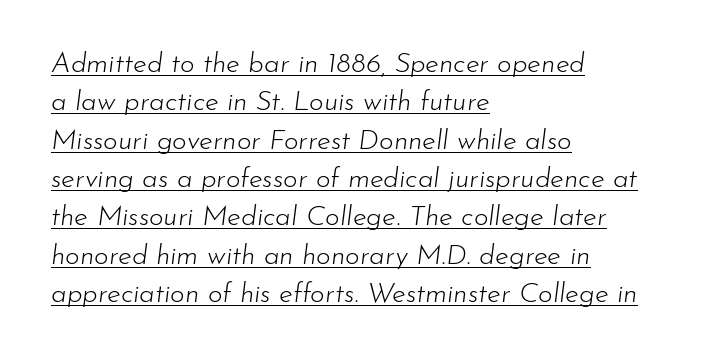
What stands out about the letter spacing? Nothing — it is the standard amount. Is the type heavy? It reads as light-to-regular instead. A classic flush-left, rag-right setting is used for this passage. The typography opts for an oblique posture over an upright one.
